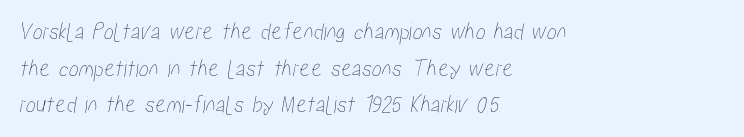
Notice how descenders clear the ascenders below comfortably — that's standard leading. Tracking here is standard; glyphs follow each other at the usual distance. The space directly below the letters is spotless. All the whitespace from short lines collects on the right.
